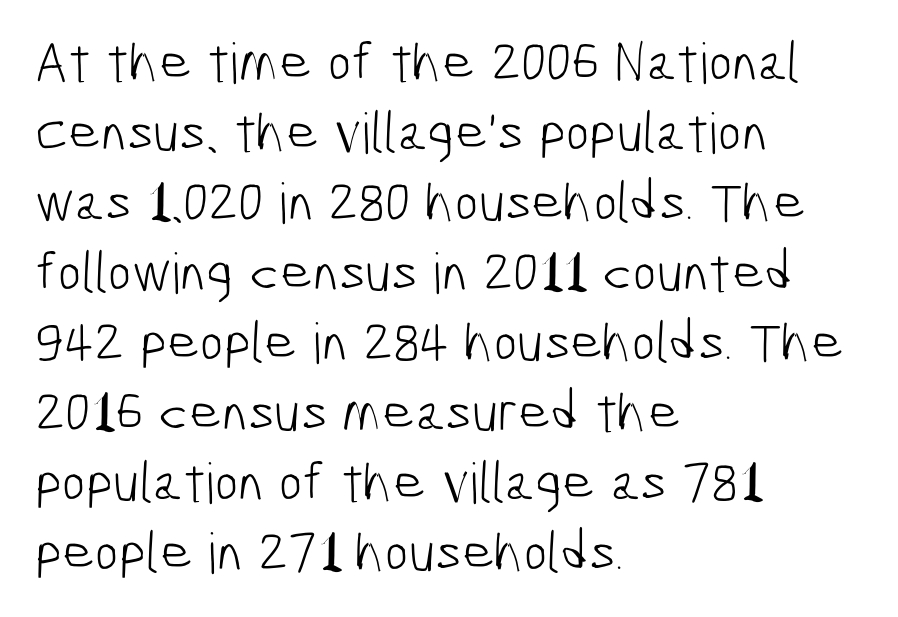
Q: Is the text bold? A: No.
Q: Is the typeface a serif or a sans-serif typeface? A: Sans-serif.
Q: Is the text underlined? A: No.
Q: How is the paragraph aligned? A: Left-aligned.
Q: Is the spacing between letters normal or unusually wide? A: Normal.
Q: Is the spacing between lines tight, normal or loose? A: Normal.
Q: Width (condensed, normal, or wide)? A: Condensed.
Q: Stroke contrast? A: Low.
Q: x-height? A: Medium.
Q: Monospaced? A: No.
